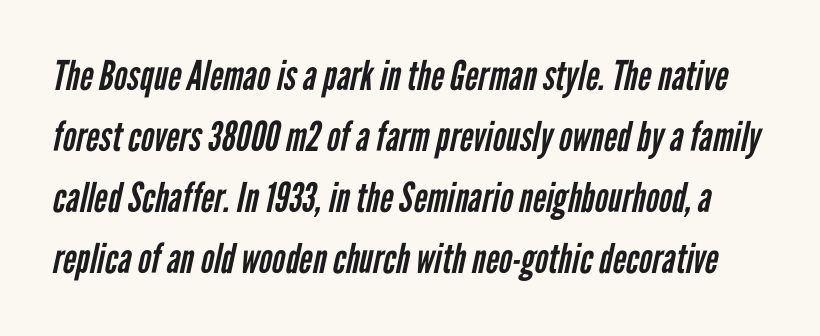
{"serif": "no", "bold": "no", "weight": "regular", "width": "condensed", "stroke_contrast": "low", "x_height": "medium", "monospaced": "no", "underline": "no", "line_spacing": "normal", "line_spacing_ratio": 1.49, "letter_spacing": "normal", "letter_spacing_em": 0.0, "glyph_px": 41}
